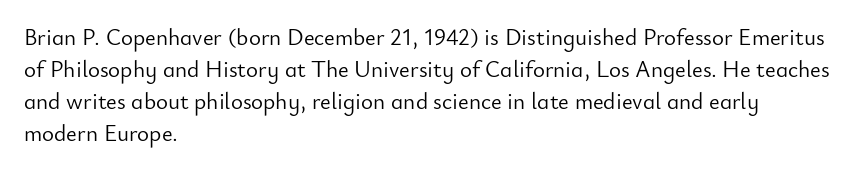
Caption: standard tracking, unaltered. Does the leading feel generous? No, just average. The lines are quadded left. Check the space under the baseline: it is left empty.
